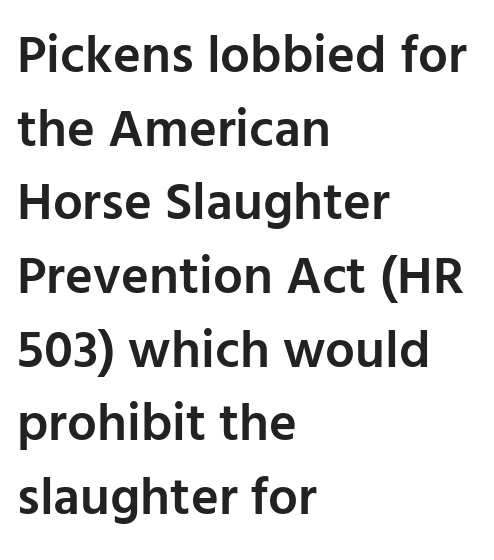
Letter spacing: default. This block has exactly the height ordinary leading produces. Bold? Not quite — semibold, heavier than regular but stopping short. Lines of text with bare space underneath. The letters carry no serifs — their stems end cleanly without finishing strokes. Compared with a centered layout, this one pins lines to the left instead.
